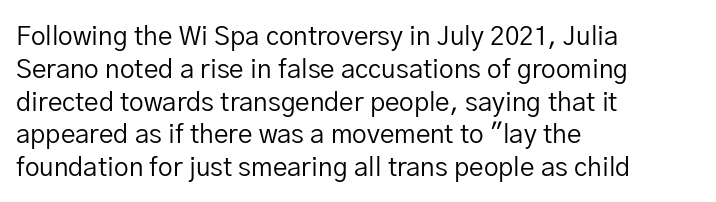
The image shows 26 px text type, upright; set left-aligned, normal line spacing (1.26x), normal letter spacing, not underlined.
